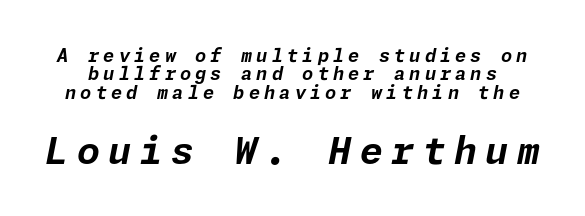
Q: Is the text bold? A: Yes.
Q: Is the text italic (slanted)? A: Yes, it leans right by about 11 degrees.
Q: Is the text underlined? A: No.
Q: Is the spacing between letters normal or unusually wide? A: Unusually wide.
Q: Is the spacing between lines tight, normal or loose? A: Tight.
Q: Which block of text is set in a larger size, the first (top) or the second (bottom)? A: The second (bottom) one.
Q: Width (condensed, normal, or wide)? A: Normal.
Q: Stroke contrast? A: Low.
Q: x-height? A: Medium.
